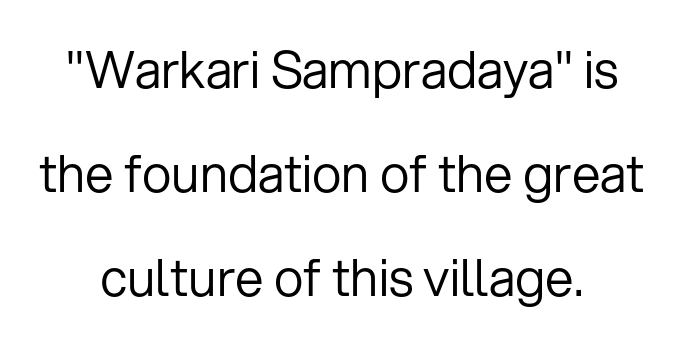
{"serif": "no", "italic": "no", "bold": "no", "weight": "regular", "width": "normal", "stroke_contrast": "low", "x_height": "medium", "monospaced": "no", "underline": "no", "align": "center", "line_spacing": "loose", "line_spacing_ratio": 2.04, "letter_spacing": "normal", "letter_spacing_em": 0.0, "glyph_px": 51}
